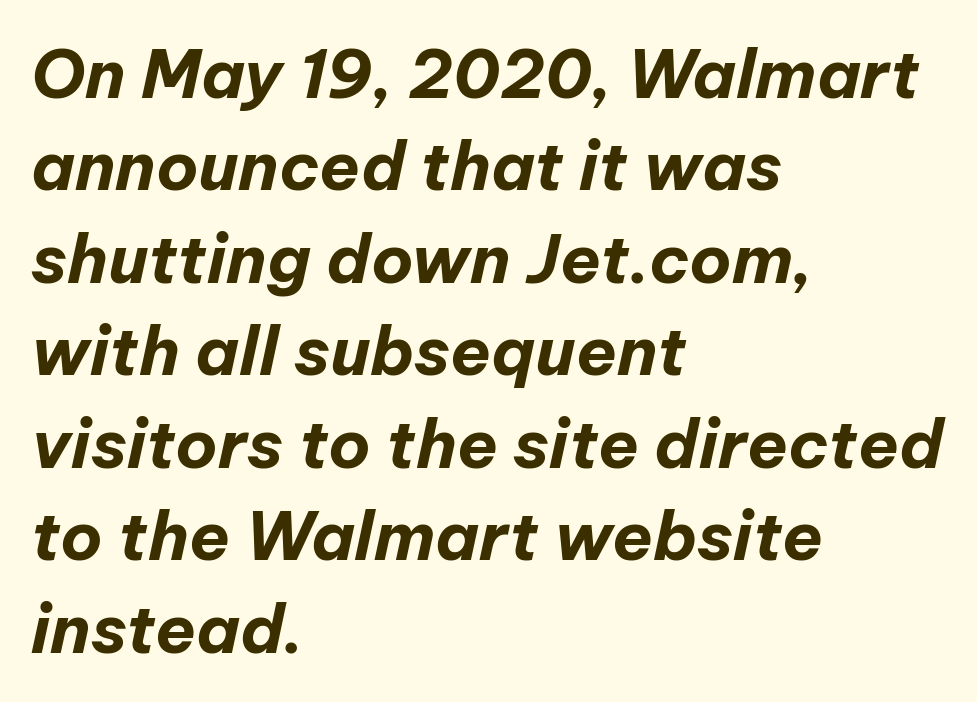
Q: Is the text bold? A: Yes.
Q: Is the text italic (slanted)? A: Yes, it leans right by about 12 degrees.
Q: Is the text underlined? A: No.
Q: How is the paragraph aligned? A: Left-aligned.
Q: Is the spacing between letters normal or unusually wide? A: Normal.
Q: Is the spacing between lines tight, normal or loose? A: Normal.
Q: Width (condensed, normal, or wide)? A: Normal.
Q: Stroke contrast? A: Low.
Q: x-height? A: Medium.
Q: Monospaced? A: No.
